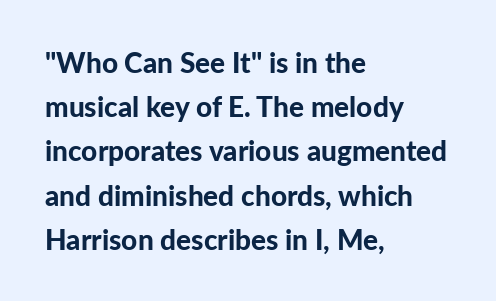
{"serif": "no", "italic": "no", "bold": "yes", "weight": "bold", "width": "normal", "stroke_contrast": "low", "x_height": "medium", "monospaced": "no", "underline": "no", "align": "left", "line_spacing": "normal", "line_spacing_ratio": 1.58, "letter_spacing": "normal", "letter_spacing_em": 0.0, "glyph_px": 28}
